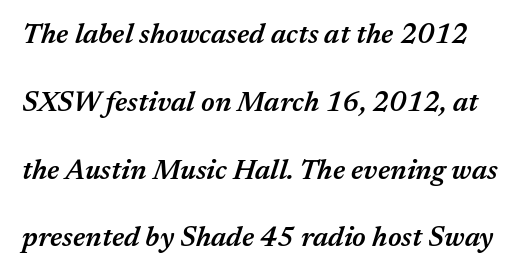
The image shows 28 px semibold type, italic (leaning right); set loose line spacing (2.42x), normal letter spacing, not underlined; medium stroke contrast and a medium x-height.
